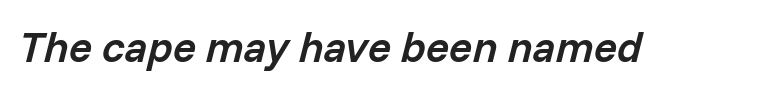
The image shows 43 px semibold type, italic (leaning right); set normal letter spacing, not underlined; low stroke contrast and a medium x-height.
